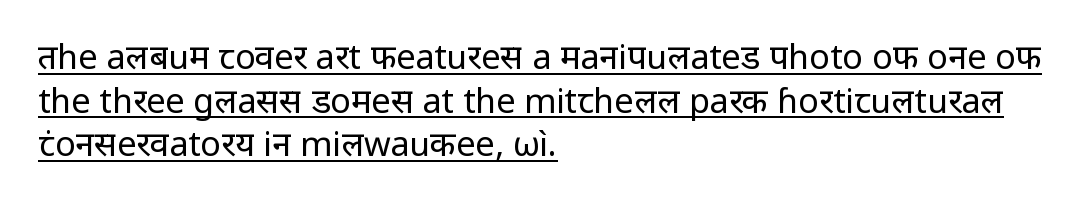
The image shows 34 px regular-weight sans-serif type, upright; set left-aligned, normal line spacing (1.28x), normal letter spacing, underlined; low stroke contrast and a medium x-height.
